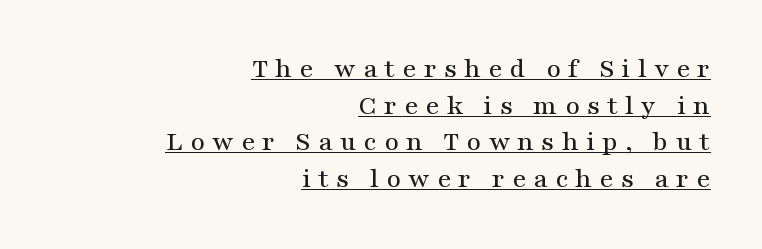
Q: Is the text italic (slanted)? A: No, it is upright.
Q: Is the typeface a serif or a sans-serif typeface? A: Serif.
Q: Is the text underlined? A: Yes.
Q: How is the paragraph aligned? A: Right-aligned.
Q: Is the spacing between letters normal or unusually wide? A: Unusually wide.
Q: Is the spacing between lines tight, normal or loose? A: Normal.
Q: Width (condensed, normal, or wide)? A: Wide.
Q: Stroke contrast? A: Medium.
Q: x-height? A: Medium.
Q: Monospaced? A: No.
